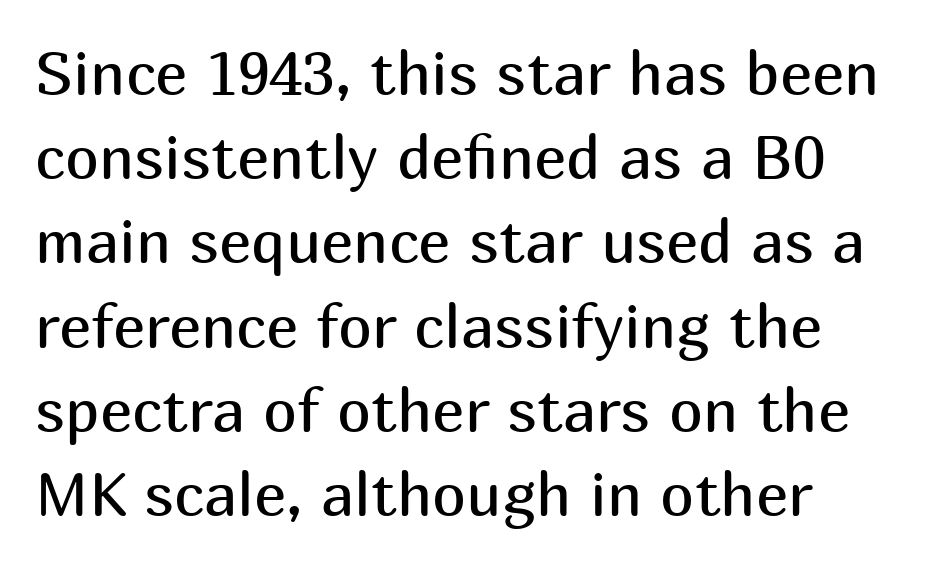
{"serif": "no", "italic": "no", "bold": "no", "weight": "regular", "width": "normal", "stroke_contrast": "medium", "x_height": "medium", "monospaced": "no", "underline": "no", "line_spacing": "normal", "line_spacing_ratio": 1.38, "letter_spacing": "normal", "letter_spacing_em": 0.0, "glyph_px": 61}
